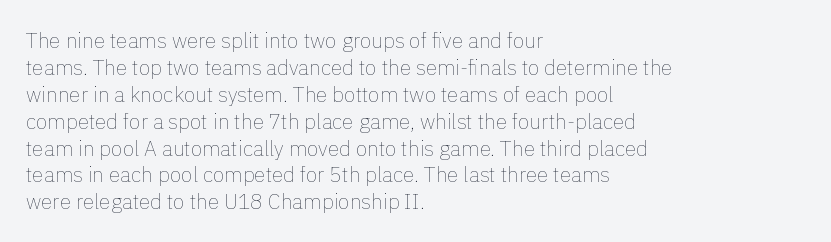
{"italic": "no", "bold": "no", "underline": "no", "align": "left", "line_spacing": "normal", "line_spacing_ratio": 1.28, "letter_spacing": "normal", "letter_spacing_em": 0.0, "glyph_px": 21}
